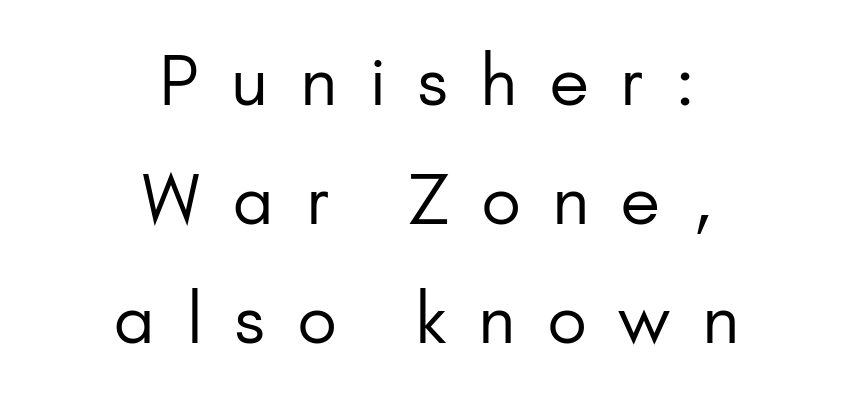
Q: Is the text bold? A: No.
Q: Is the text italic (slanted)? A: No, it is upright.
Q: Is the typeface a serif or a sans-serif typeface? A: Sans-serif.
Q: Is the text underlined? A: No.
Q: How is the paragraph aligned? A: Centered.
Q: Is the spacing between letters normal or unusually wide? A: Unusually wide.
Q: Width (condensed, normal, or wide)? A: Normal.
Q: Stroke contrast? A: Low.
Q: x-height? A: Small.
Q: Monospaced? A: No.
